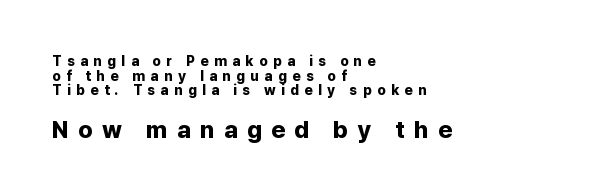
The image shows 24 px bold type, upright; set left-aligned, tight line spacing (1.04x), unusually wide letter spacing (+0.39 em), not underlined; the second (bottom) block is 1.71x larger.
